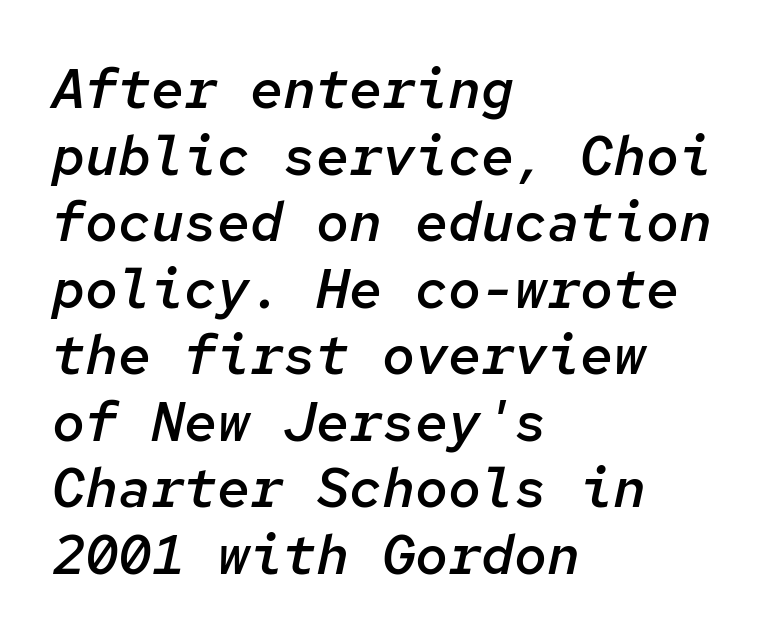
The image shows 55 px semibold type, italic (leaning right), monospaced; set left-aligned, line spacing 1.21x, normal letter spacing, not underlined; low stroke contrast and a medium x-height.
